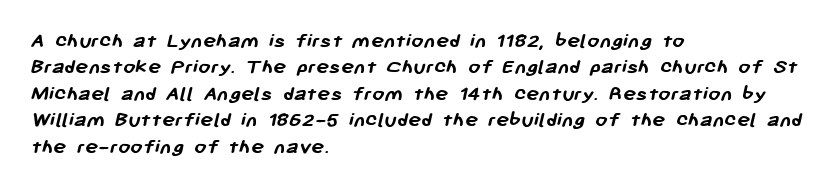
{"bold": "yes", "underline": "no", "align": "left", "line_spacing_ratio": 1.2, "letter_spacing": "normal", "letter_spacing_em": 0.0, "glyph_px": 22}
